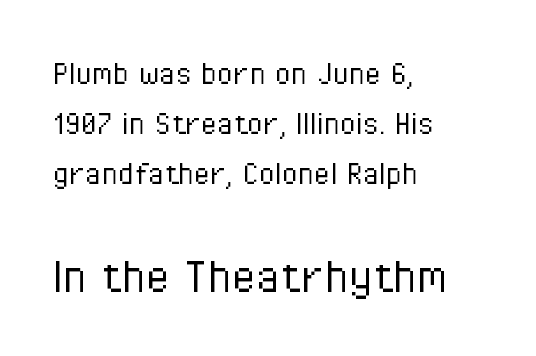
{"serif": "no", "italic": "no", "bold": "no", "weight": "light", "width": "condensed", "stroke_contrast": "low", "x_height": "medium", "monospaced": "no", "underline": "no", "align": "left", "line_spacing": "normal", "line_spacing_ratio": 1.35, "letter_spacing": "normal", "letter_spacing_em": 0.0, "larger_block": "second", "size_ratio": 1.49, "glyph_px": 55}
